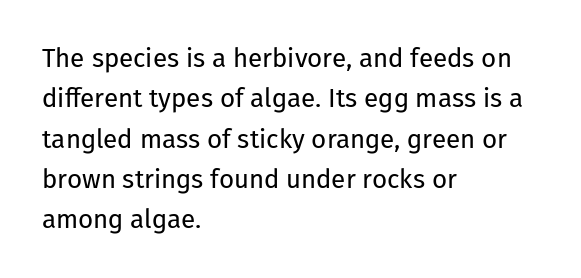
Q: Is the text bold? A: No.
Q: Is the text italic (slanted)? A: No, it is upright.
Q: Is the text underlined? A: No.
Q: How is the paragraph aligned? A: Left-aligned.
Q: Is the spacing between letters normal or unusually wide? A: Normal.
Q: Is the spacing between lines tight, normal or loose? A: Normal.
